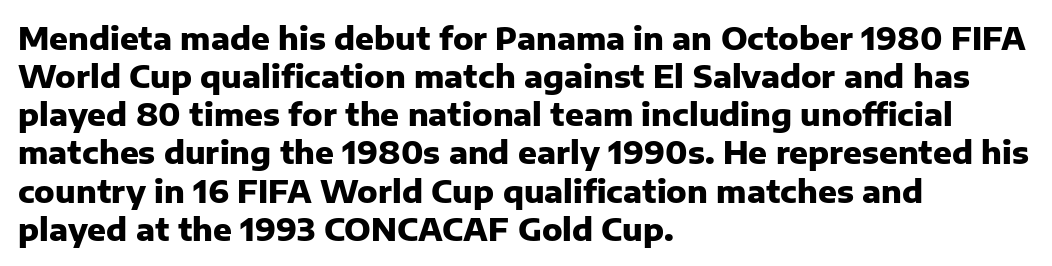
Q: Is the text bold? A: Yes.
Q: Is the text italic (slanted)? A: No, it is upright.
Q: Is the typeface a serif or a sans-serif typeface? A: Sans-serif.
Q: Is the text underlined? A: No.
Q: How is the paragraph aligned? A: Left-aligned.
Q: Is the spacing between letters normal or unusually wide? A: Normal.
Q: Width (condensed, normal, or wide)? A: Normal.
Q: Stroke contrast? A: Low.
Q: x-height? A: Medium.
Q: Monospaced? A: No.
